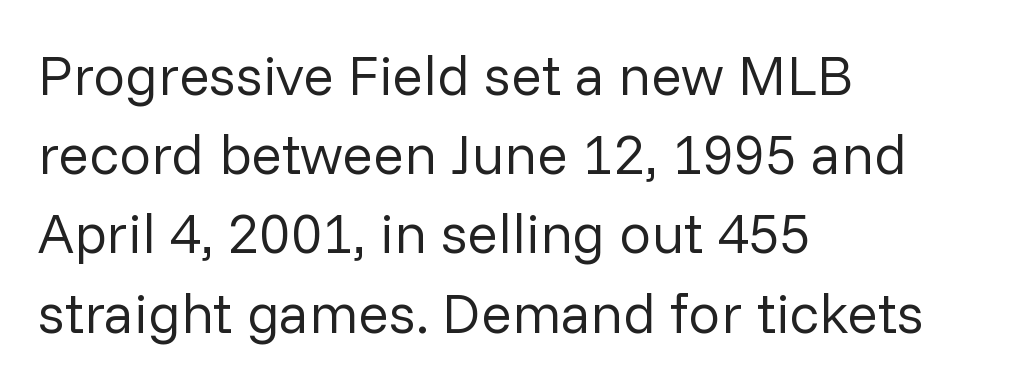
The image shows 57 px regular-weight sans-serif type, upright; set left-aligned, normal line spacing (1.39x), normal letter spacing, not underlined; low stroke contrast and a medium x-height.
